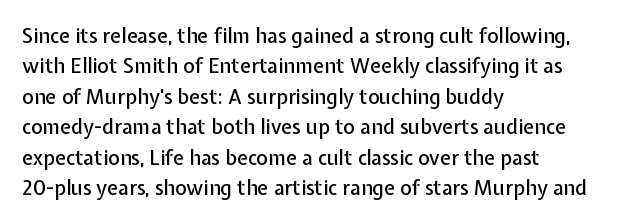
Q: Is the text italic (slanted)? A: No, it is upright.
Q: Is the text underlined? A: No.
Q: How is the paragraph aligned? A: Left-aligned.
Q: Is the spacing between letters normal or unusually wide? A: Normal.
Q: Is the spacing between lines tight, normal or loose? A: Normal.
